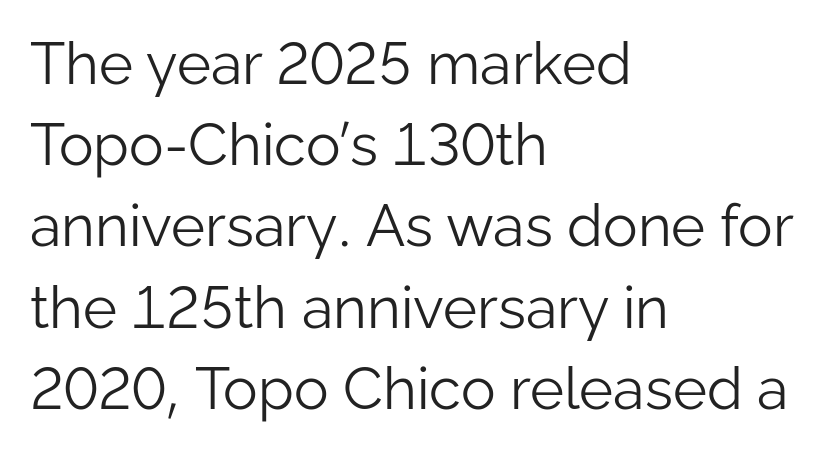
The ragged edge is on the right, which tells us the setting is flush left. Think of a printed novel: that variable character pitch is what you see here. The typeface has the unassuming heft of standard copy or less. These lines sit exactly where default settings would place them. The rendering shows plain stroke endings on the letterforms — a sans-serif design.
